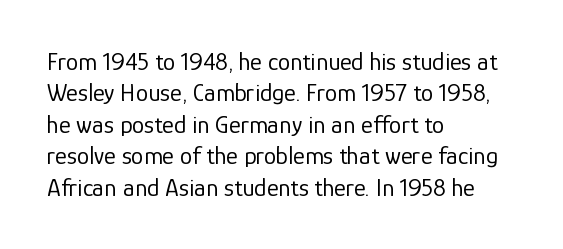
No letter is thick-stroked: the sample isn't bold. This is roman type, the default non-slanted kind. One glance says typical: line gaps are just what's usual. Plain, unruled lines of type. This sample is left-justified, so line endings fall wherever the words run out.
